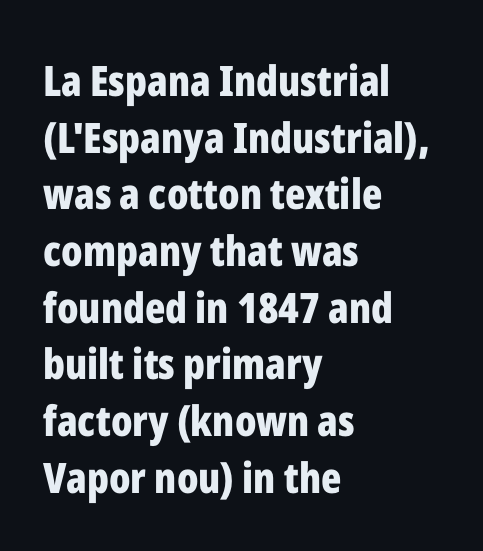
{"serif": "no", "italic": "no", "bold": "yes", "weight": "bold", "width": "condensed", "stroke_contrast": "low", "x_height": "medium", "monospaced": "no", "underline": "no", "align": "left", "line_spacing": "normal", "line_spacing_ratio": 1.35, "letter_spacing": "normal", "letter_spacing_em": 0.0, "glyph_px": 42}
